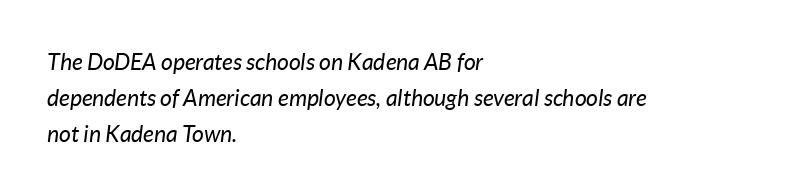
{"italic": "yes", "lean": "right", "slant_degrees": 7, "bold": "no", "underline": "no", "align": "left", "line_spacing": "normal", "line_spacing_ratio": 1.57, "letter_spacing": "normal", "letter_spacing_em": 0.0, "glyph_px": 23}
